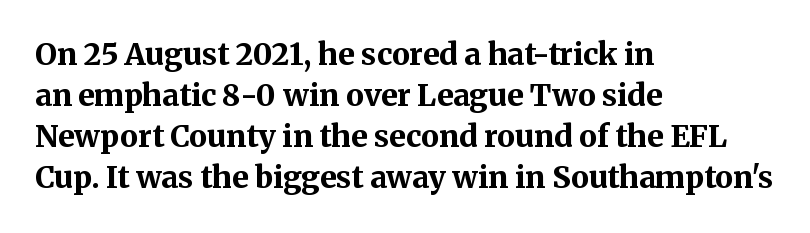
Is this a fixed-width face? No — the glyphs have proportional, varying widths. The compositor pushed each line to the left boundary. These lines were composed using upright roman letters. Descender tails drop into unmarked territory. Line spacing here is normal.
